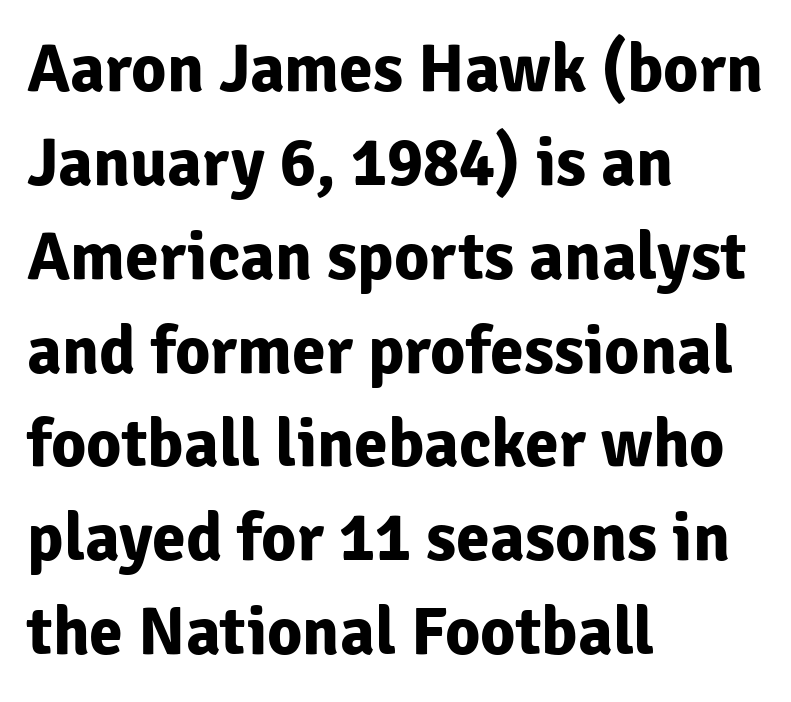
Character widths vary here, with narrow letters taking less room than wide ones. Characters follow at the spacing the type designer built in. Weight: bold. Caption: multi-line text, flush left, ragged right. The letters carry no serifs — their stems end cleanly without finishing strokes.
